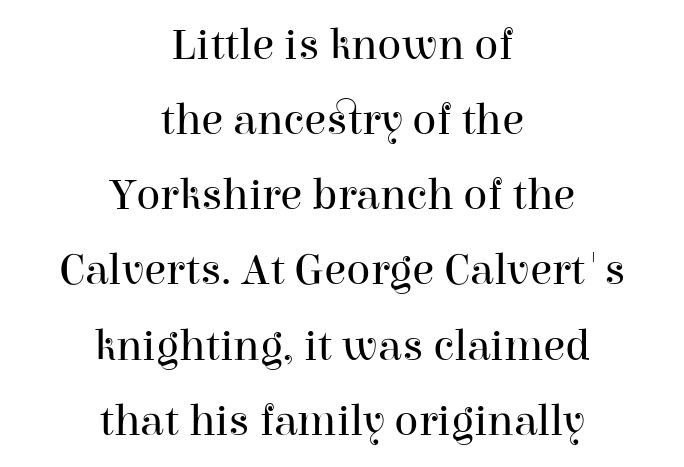
The image shows 45 px regular-weight serif type, upright; set centered, normal line spacing (1.67x), normal letter spacing, not underlined; high stroke contrast and a medium x-height.
